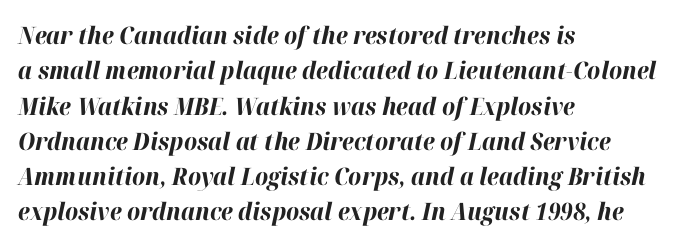
The image shows 24 px bold type, italic (leaning right); set left-aligned, normal line spacing (1.47x), normal letter spacing, not underlined.
